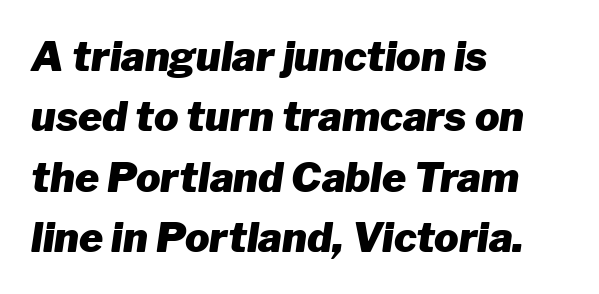
Q: Is the text bold? A: Yes.
Q: Is the text italic (slanted)? A: Yes, it leans right by about 8 degrees.
Q: Is the text underlined? A: No.
Q: How is the paragraph aligned? A: Left-aligned.
Q: Is the spacing between letters normal or unusually wide? A: Normal.
Q: Is the spacing between lines tight, normal or loose? A: Normal.
Q: Width (condensed, normal, or wide)? A: Normal.
Q: Stroke contrast? A: Low.
Q: x-height? A: Medium.
Q: Monospaced? A: No.
